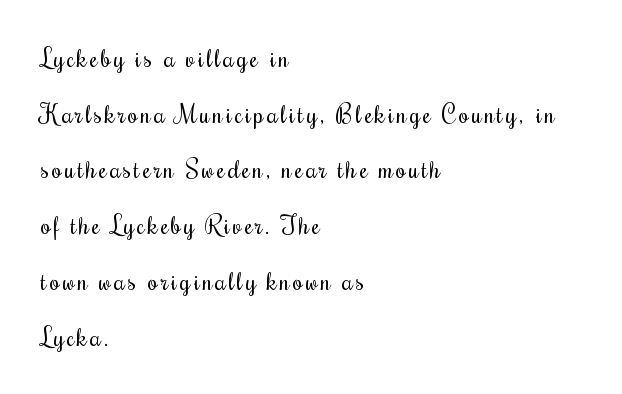
Airy leading. Horizontally, the lines are justified to the leading edge only. No chunkiness to these letters — they're not bold. Words float on clear page, feet unadorned.
